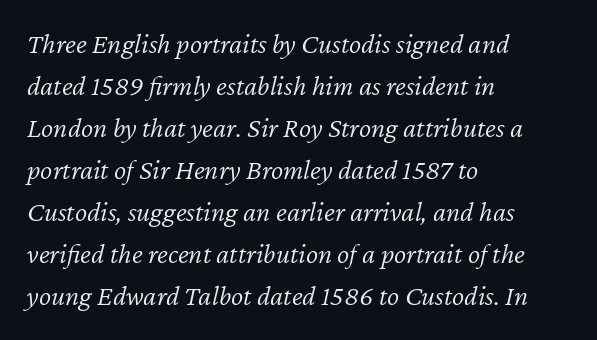
{"italic": "yes", "lean": "right", "slant_degrees": 12, "bold": "no", "weight": "light", "width": "normal", "stroke_contrast": "low", "x_height": "medium", "monospaced": "no", "underline": "no", "align": "left", "line_spacing": "normal", "line_spacing_ratio": 1.45, "letter_spacing": "normal", "letter_spacing_em": 0.0, "glyph_px": 29}
